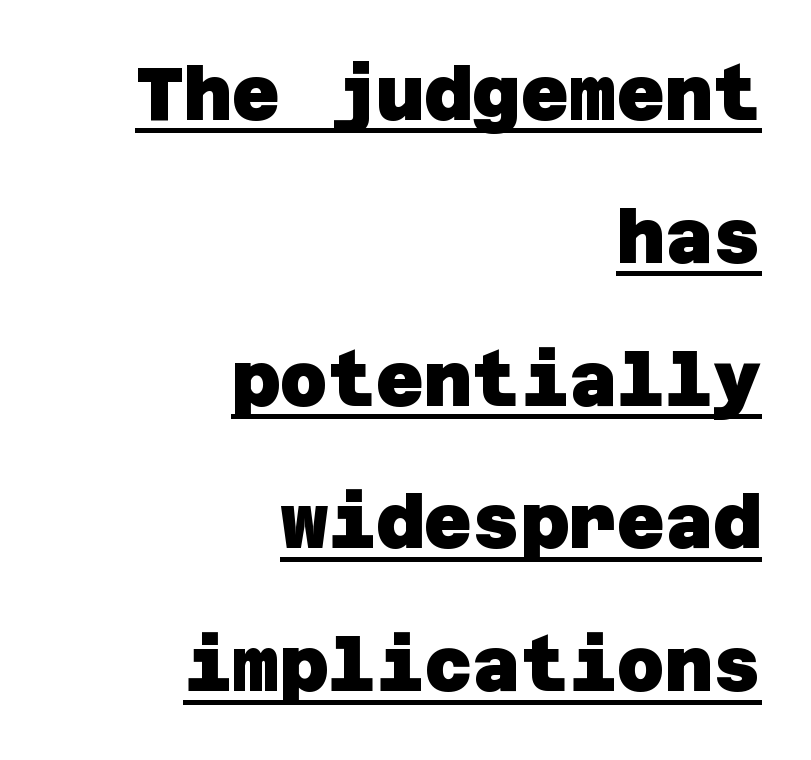
Q: Is the text bold? A: Yes.
Q: Is the typeface a serif or a sans-serif typeface? A: Sans-serif.
Q: Is the text underlined? A: Yes.
Q: How is the paragraph aligned? A: Right-aligned.
Q: Is the spacing between letters normal or unusually wide? A: Normal.
Q: Is the spacing between lines tight, normal or loose? A: Loose.
Q: Width (condensed, normal, or wide)? A: Normal.
Q: Stroke contrast? A: Low.
Q: x-height? A: Large.
